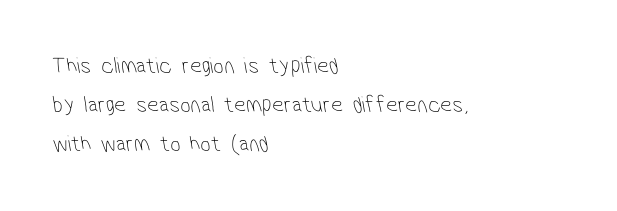
The image shows 23 px text type; set left-aligned, normal line spacing (1.7x), normal letter spacing, not underlined.
